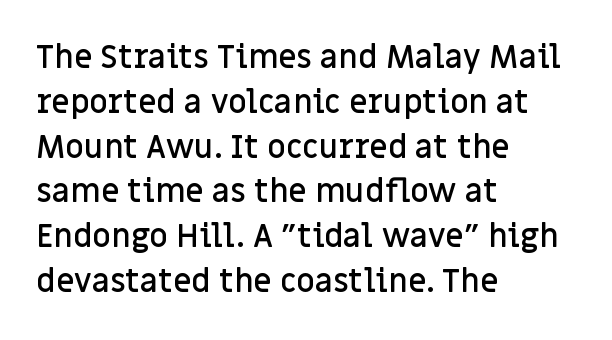
{"serif": "no", "italic": "no", "bold": "semi", "weight": "semibold", "width": "normal", "stroke_contrast": "low", "x_height": "large", "monospaced": "no", "underline": "no", "align": "left", "line_spacing": "normal", "line_spacing_ratio": 1.4, "letter_spacing": "normal", "letter_spacing_em": 0.0, "glyph_px": 32}
